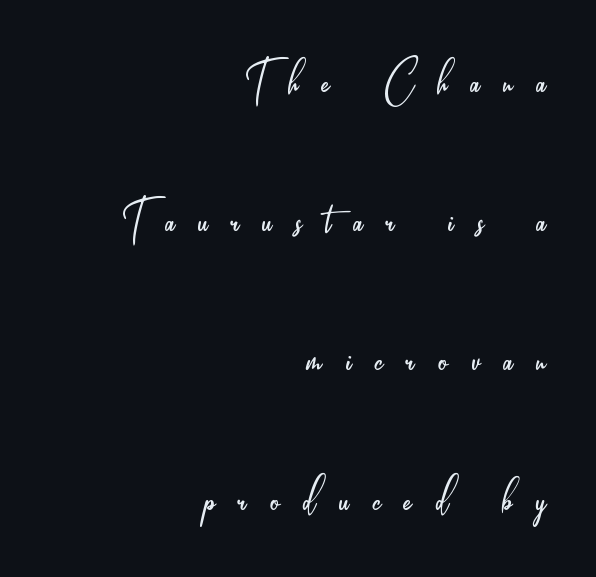
The image shows 58 px light, condensed sans-serif type; set right-aligned, loose line spacing (2.4x), unusually wide letter spacing (+0.4 em), not underlined; low stroke contrast and a small x-height.
